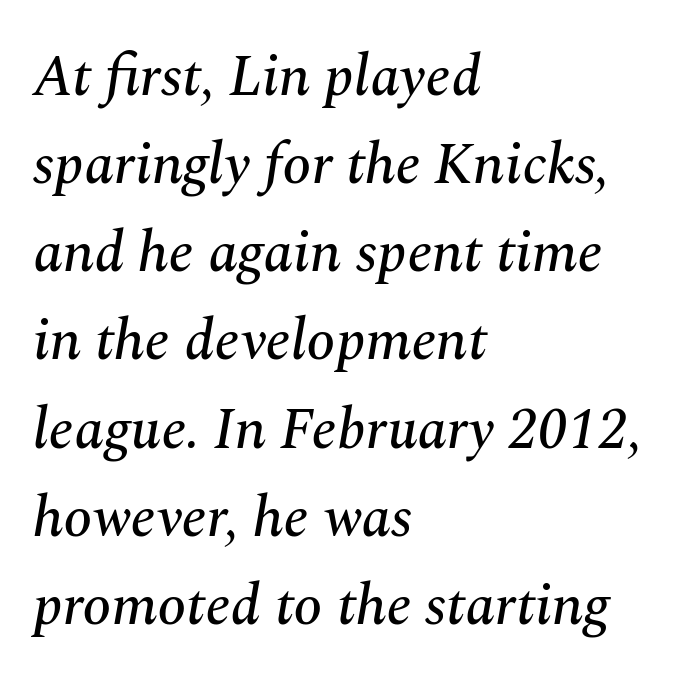
{"serif": "yes", "italic": "yes", "lean": "right", "slant_degrees": 10, "width": "normal", "stroke_contrast": "medium", "x_height": "medium", "monospaced": "no", "underline": "no", "align": "left", "line_spacing": "normal", "line_spacing_ratio": 1.52, "letter_spacing": "normal", "letter_spacing_em": 0.0, "glyph_px": 58}
